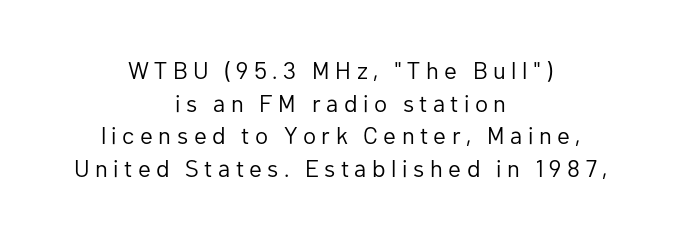
No italicization has been applied; the sample stays upright. Lines of text with bare space underneath. The paragraph shown floats in the horizontal middle. Does the leading feel generous? No, just average.
